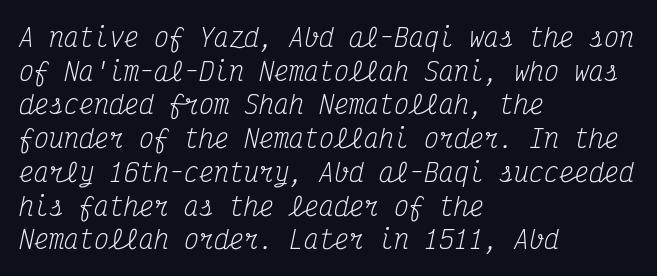
{"italic": "yes", "lean": "right", "slant_degrees": 12, "bold": "no", "underline": "no", "align": "left", "line_spacing": "normal", "line_spacing_ratio": 1.35, "letter_spacing": "normal", "letter_spacing_em": 0.0, "glyph_px": 25}
